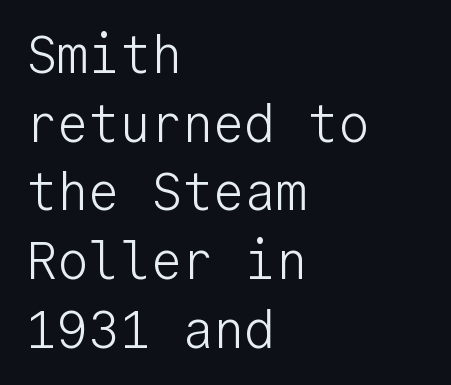
{"serif": "no", "italic": "no", "bold": "no", "weight": "light", "width": "normal", "stroke_contrast": "low", "x_height": "medium", "monospaced": "yes", "underline": "no", "align": "left", "line_spacing": "normal", "line_spacing_ratio": 1.32, "letter_spacing": "normal", "letter_spacing_em": 0.0, "glyph_px": 52}
